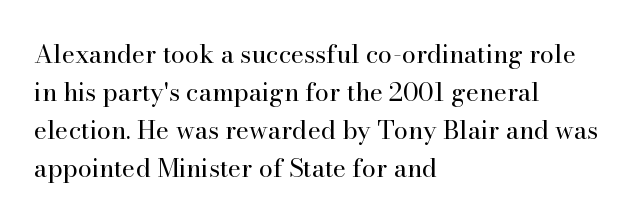
The font's upright variant was chosen for this text. The specimen omits any rule beneath the text block's lines. All the whitespace from short lines collects on the right. Tracking here is standard; glyphs follow each other at the usual distance.
